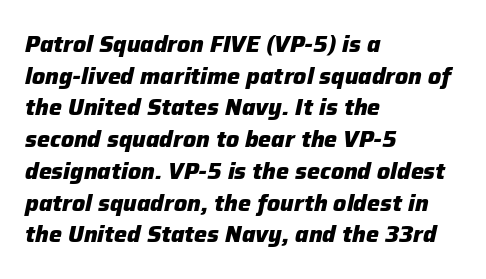
Has an underline been added? It has not. The letters sit at their default tracking, neither squeezed nor spread. Does the leading feel generous? No, just average. Style check: oblique. Is the block centered? No — it sits flush against the left margin. A dark, heavy texture on the line: the type is bold.
